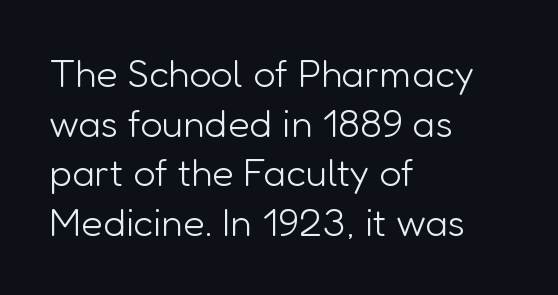
{"serif": "no", "italic": "no", "bold": "no", "weight": "light", "width": "normal", "stroke_contrast": "low", "x_height": "medium", "monospaced": "no", "underline": "no", "align": "left", "line_spacing": "normal", "line_spacing_ratio": 1.27, "letter_spacing": "normal", "letter_spacing_em": 0.0, "glyph_px": 39}
